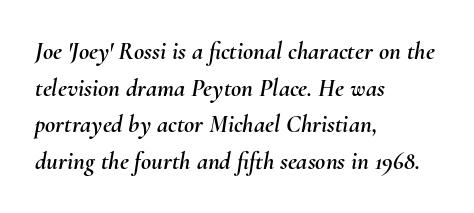
The image shows 25 px text type, italic (leaning right); set left-aligned, normal line spacing (1.47x), normal letter spacing, not underlined.
